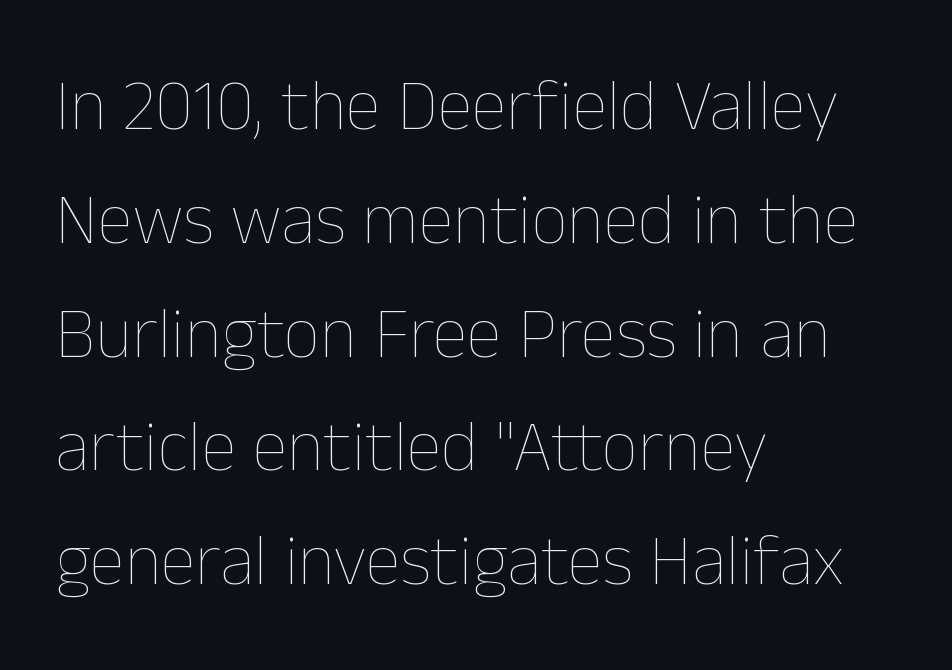
The image shows 72 px thin type, upright; set left-aligned, normal line spacing (1.58x), normal letter spacing, not underlined; low stroke contrast and a medium x-height.
